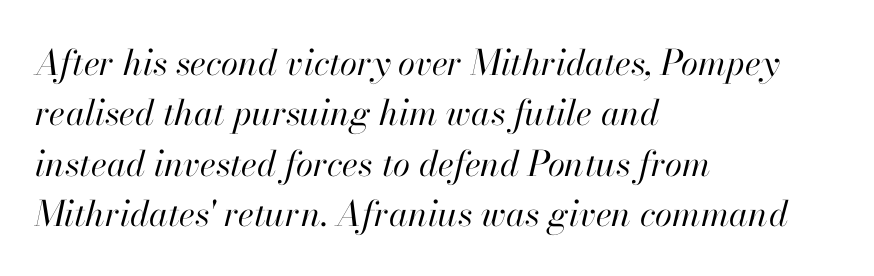
The typesetting does not lean heavy: it is not bold. The specimen omits any rule beneath the text block's lines. Honestly, the row spacing looks completely unremarkable. Proportional: the letters do not fall into vertical columns. No extra tracking has been applied to these lines. The paragraph has a hard left edge and a soft right edge.
